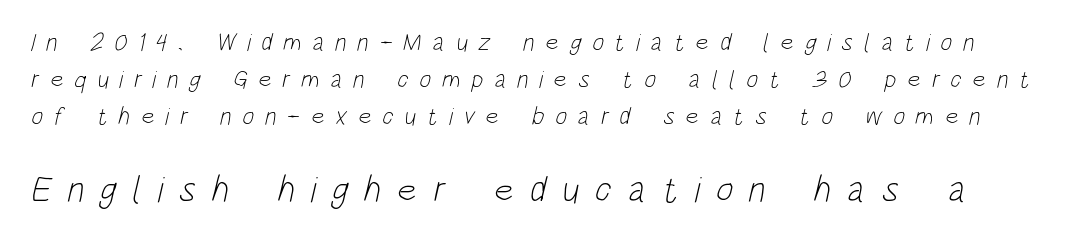
The image shows 37 px light, condensed sans-serif type; set normal line spacing (1.49x), unusually wide letter spacing (+0.43 em), not underlined; the second (bottom) block is 1.48x larger; low stroke contrast and a large x-height.
